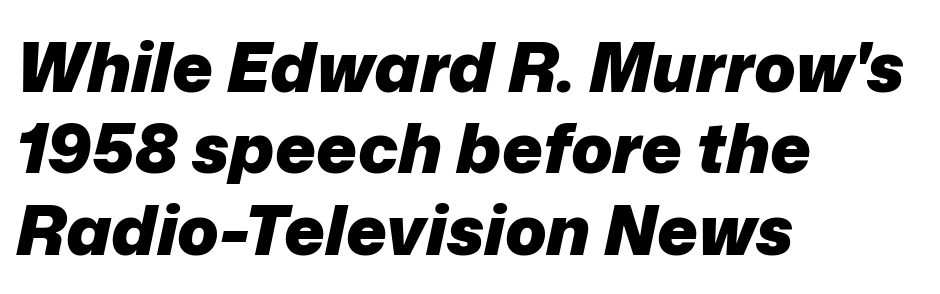
The image shows 69 px heavy type, italic (leaning right); set left-aligned, line spacing 1.18x, normal letter spacing, not underlined; low stroke contrast and a medium x-height.
